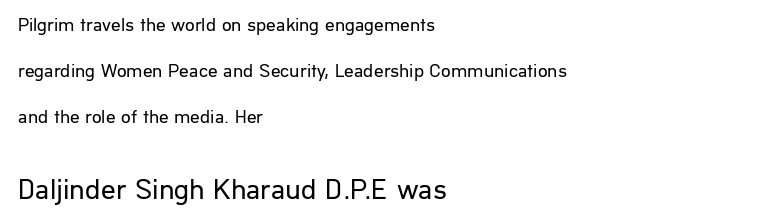
{"serif": "no", "italic": "no", "bold": "no", "weight": "regular", "width": "normal", "stroke_contrast": "low", "x_height": "medium", "monospaced": "no", "underline": "no", "align": "left", "line_spacing": "loose", "line_spacing_ratio": 2.41, "letter_spacing": "normal", "letter_spacing_em": 0.0, "larger_block": "second", "size_ratio": 1.53, "glyph_px": 29}
